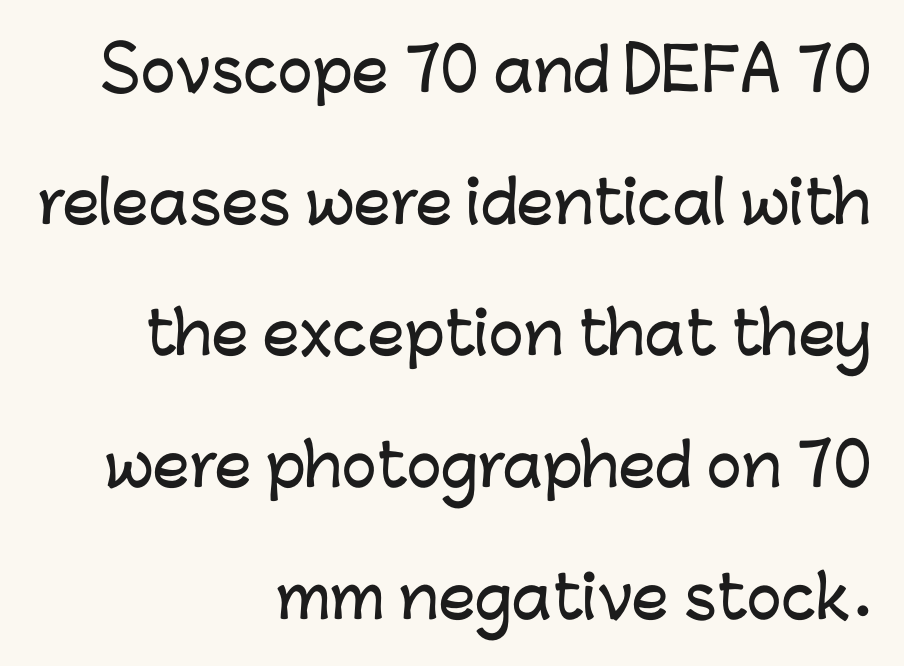
Q: Is the text italic (slanted)? A: No, it is upright.
Q: Is the typeface a serif or a sans-serif typeface? A: Sans-serif.
Q: Is the text underlined? A: No.
Q: How is the paragraph aligned? A: Right-aligned.
Q: Is the spacing between letters normal or unusually wide? A: Normal.
Q: Is the spacing between lines tight, normal or loose? A: Loose.
Q: Width (condensed, normal, or wide)? A: Normal.
Q: Stroke contrast? A: Low.
Q: x-height? A: Medium.
Q: Monospaced? A: No.
